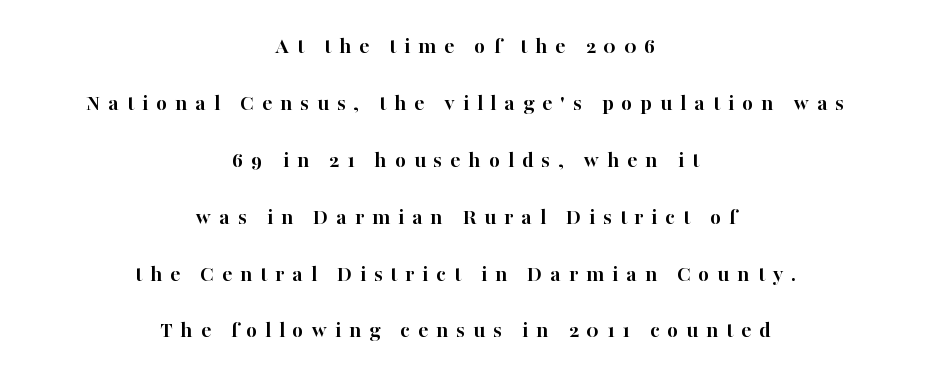
{"italic": "no", "bold": "yes", "underline": "no", "align": "center", "line_spacing": "loose", "line_spacing_ratio": 2.37, "letter_spacing": "wide", "letter_spacing_em": 0.32, "glyph_px": 24}
